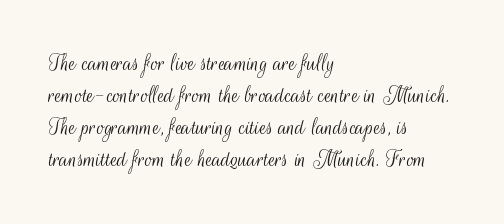
{"bold": "no", "underline": "no", "align": "left", "line_spacing": "normal", "line_spacing_ratio": 1.28, "letter_spacing": "normal", "letter_spacing_em": 0.0, "glyph_px": 25}
